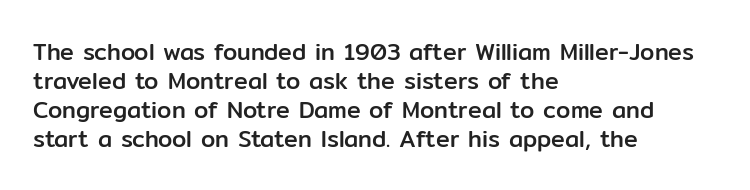
Posture: straight, roman, zero tilt. The passage shown is not underscored anywhere. The rendering anchors every line to the left-hand side. The gaps between neighbouring characters are ordinary and unremarkable.
